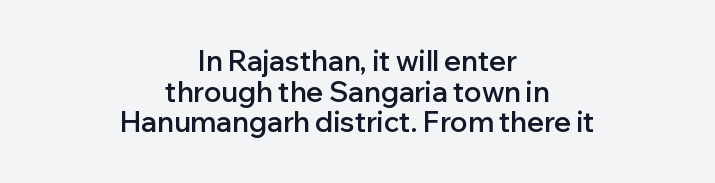
Letter spacing: default. Whoever set this chose condensed vertical rhythm over breathing room. Typographically, this falls in the sans-serif category. The baseline area is clear.
